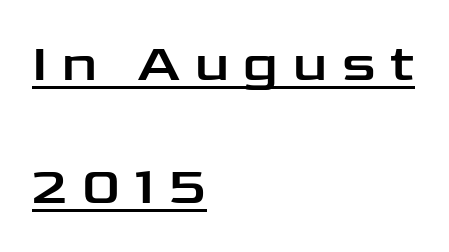
Q: Is the text italic (slanted)? A: No, it is upright.
Q: Is the typeface a serif or a sans-serif typeface? A: Sans-serif.
Q: Is the text underlined? A: Yes.
Q: How is the paragraph aligned? A: Left-aligned.
Q: Is the spacing between letters normal or unusually wide? A: Unusually wide.
Q: Is the spacing between lines tight, normal or loose? A: Loose.
Q: Width (condensed, normal, or wide)? A: Wide.
Q: Stroke contrast? A: Low.
Q: x-height? A: Medium.
Q: Monospaced? A: No.
